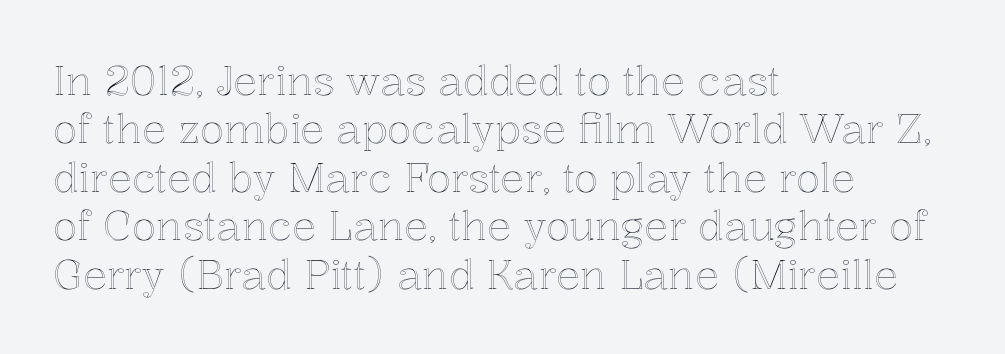
{"italic": "no", "width": "normal", "x_height": "medium", "monospaced": "no", "underline": "no", "align": "left", "line_spacing_ratio": 1.21, "letter_spacing": "normal", "letter_spacing_em": 0.0, "glyph_px": 40}
